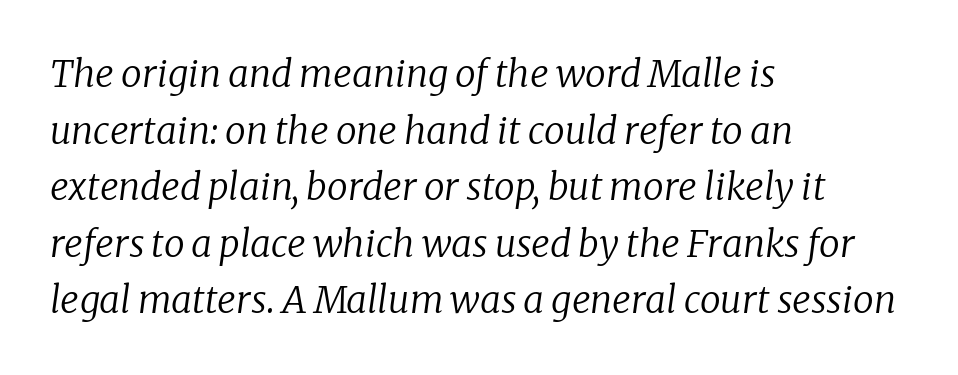
Students, observe: this is what conventionally led text looks like. The zone under the glyphs is completely vacant. The specimen reads as italic at a glance. Every row of glyphs begins at an identical x-position on the left.
